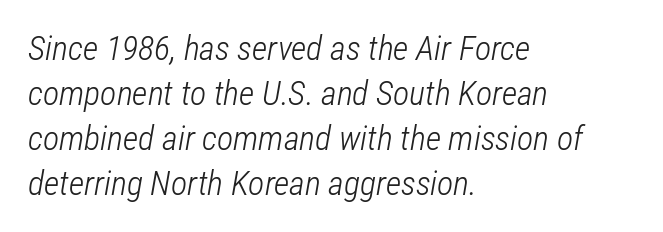
The image shows 34 px light, condensed type, italic (leaning right); set left-aligned, normal line spacing (1.32x), normal letter spacing, not underlined; low stroke contrast and a medium x-height.
